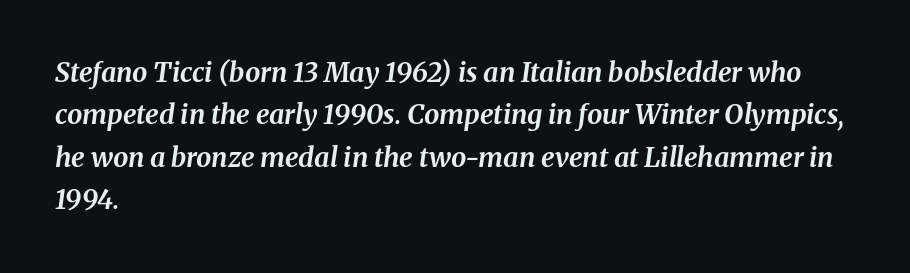
The image shows 27 px bold type, italic (leaning right); set left-aligned, normal line spacing (1.57x), normal letter spacing, not underlined.
